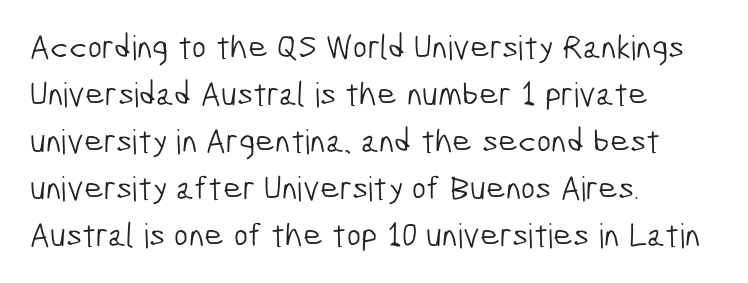
The image shows 34 px light, condensed sans-serif type; set left-aligned, normal line spacing (1.38x), normal letter spacing, not underlined; low stroke contrast and a medium x-height.
